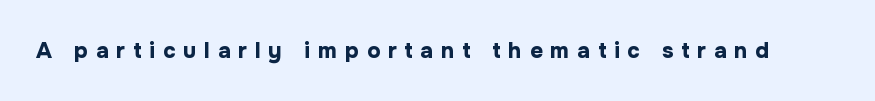
Q: Is the text bold? A: Yes.
Q: Is the text italic (slanted)? A: No, it is upright.
Q: Is the text underlined? A: No.
Q: Is the spacing between letters normal or unusually wide? A: Unusually wide.
